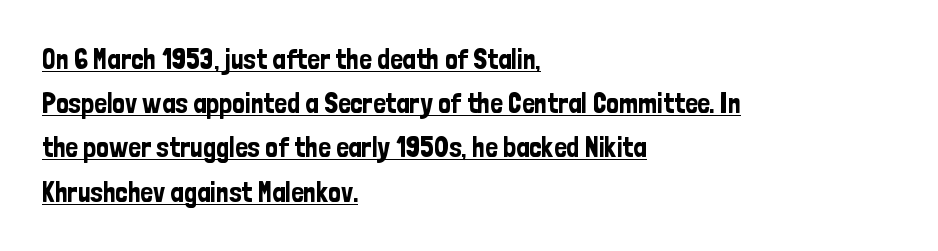
The image shows 28 px condensed sans-serif type, upright; set left-aligned, normal line spacing (1.58x), normal letter spacing, underlined; low stroke contrast and a medium x-height.
